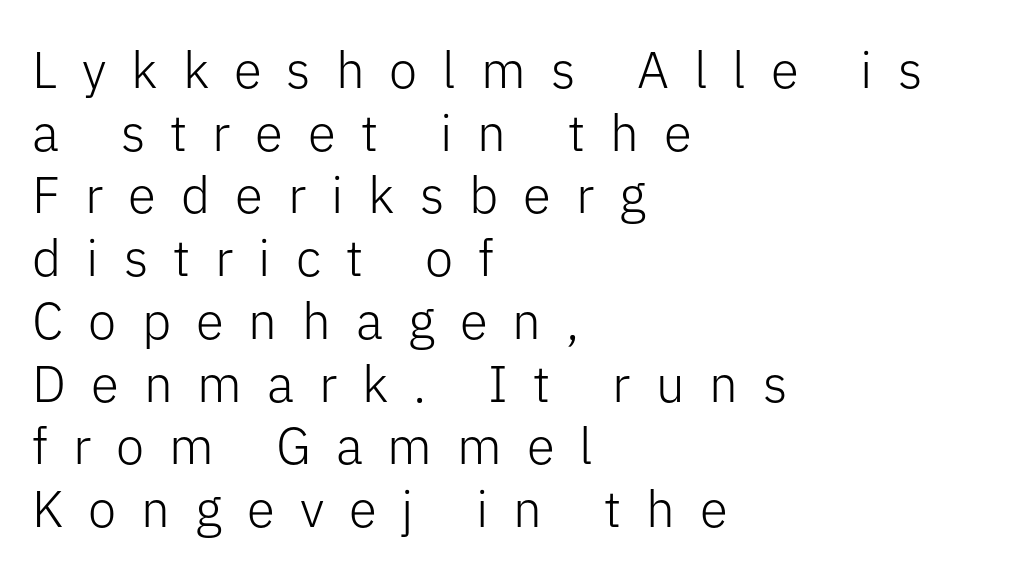
Bare-footed words on every line. This sample has the flowing, uneven cadence of proportional lettering. The typography opts for an upright posture over an oblique one. Letterform terminals end flat and unadorned throughout the passage. Letter spacing: wide. A light-to-regular cut is what we see here.
